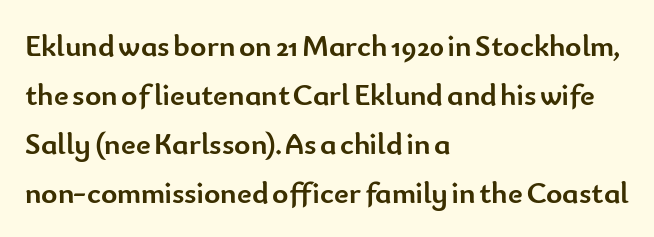
Glyph-to-glyph distance matches everyday printed text. The text block is weighted toward the left margin, trailing off unevenly rightward. Normally led — the rows are evenly, conventionally spaced. Quick note: not italic, upright. What kind of face is this? One without serifs — a sans.
